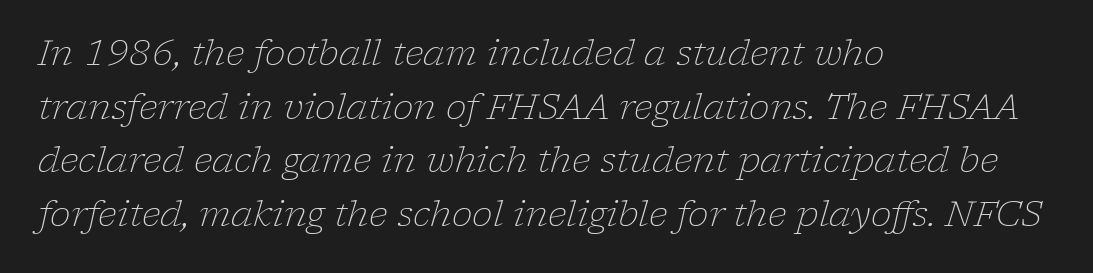
In CSS terms this would be text-align: left. Every character sits at an angle, as italics do. You could not count columns in this text — the font is proportionally spaced. No chunkiness to these letters — they're not bold. Regarding serifs, this sample has them. A typesetter would call this leading conventional body-copy spacing.
